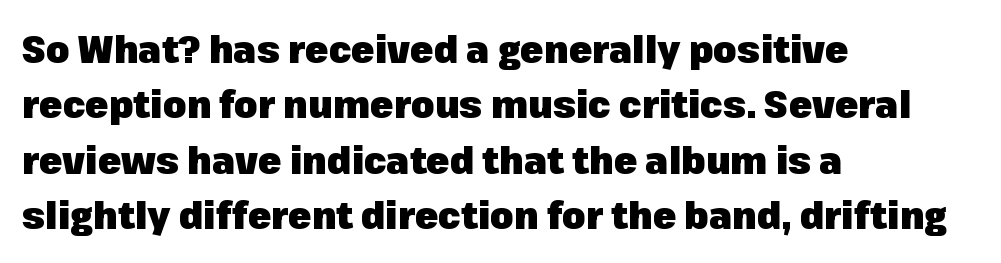
Honestly, the row spacing looks completely unremarkable. The letters advance in unequal steps, a hallmark of proportional type. Unlike a traditional serif, this face leaves its strokes unadorned. Chunky letters — that's bold for sure.
